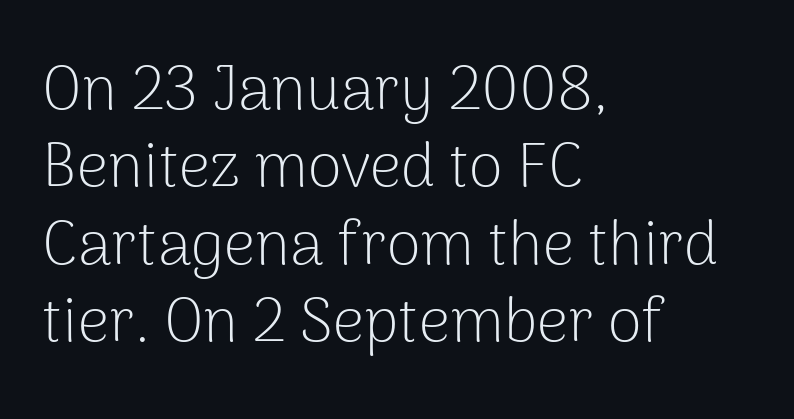
{"serif": "no", "italic": "no", "bold": "no", "weight": "light", "width": "normal", "stroke_contrast": "low", "x_height": "medium", "monospaced": "no", "underline": "no", "align": "left", "line_spacing": "normal", "line_spacing_ratio": 1.25, "letter_spacing": "normal", "letter_spacing_em": 0.0, "glyph_px": 62}
